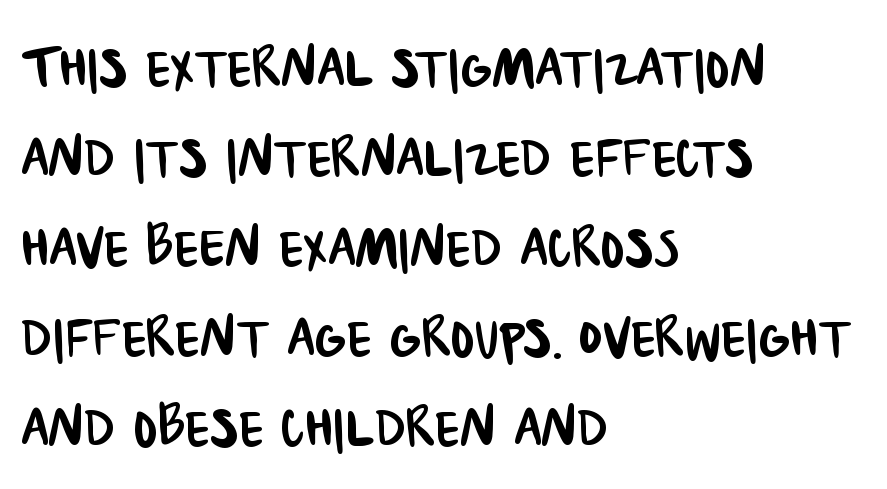
Nope, no serifs anywhere on these letters. Check under the words: just untouched page. Where is the straight margin? On the left. You could call the tracking neutral — neither tight nor loose. The letters advance in unequal steps, a hallmark of proportional type. Horizontal bands of white between lines are of average thickness.
